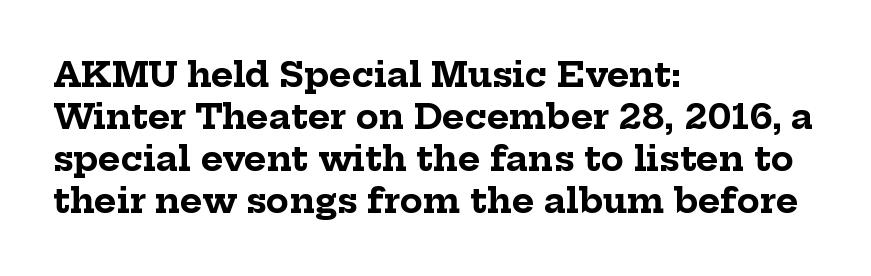
The area under the type is left untouched. Do the characters align in a grid? No, the font is proportional. Typographic density is high because the face is bold. This sample is left-justified, so line endings fall wherever the words run out. There is no visible air inserted between adjacent glyphs. Look at the bottom of the vertical strokes: they flare into serifs here.
